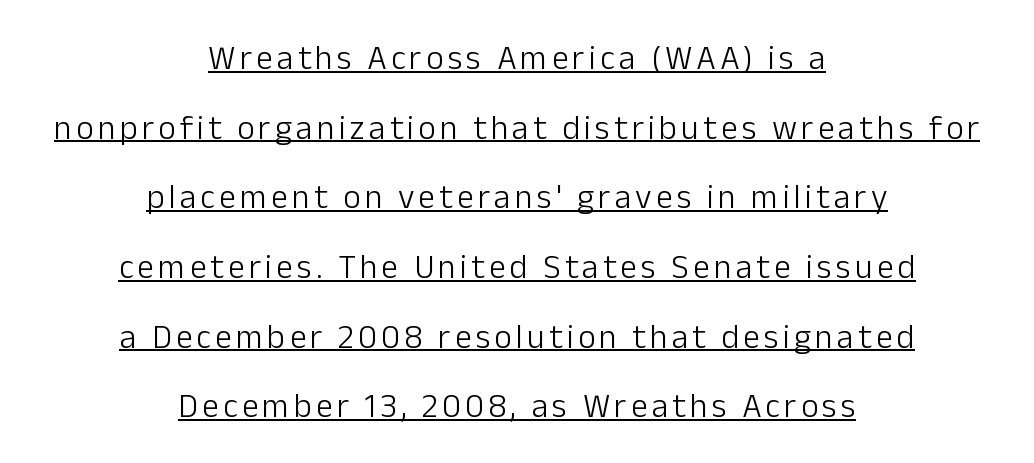
Q: Is the text bold? A: No.
Q: Is the text italic (slanted)? A: No, it is upright.
Q: Is the typeface a serif or a sans-serif typeface? A: Sans-serif.
Q: Is the text underlined? A: Yes.
Q: How is the paragraph aligned? A: Centered.
Q: Is the spacing between lines tight, normal or loose? A: Loose.
Q: Width (condensed, normal, or wide)? A: Normal.
Q: Stroke contrast? A: Low.
Q: x-height? A: Medium.
Q: Monospaced? A: No.
